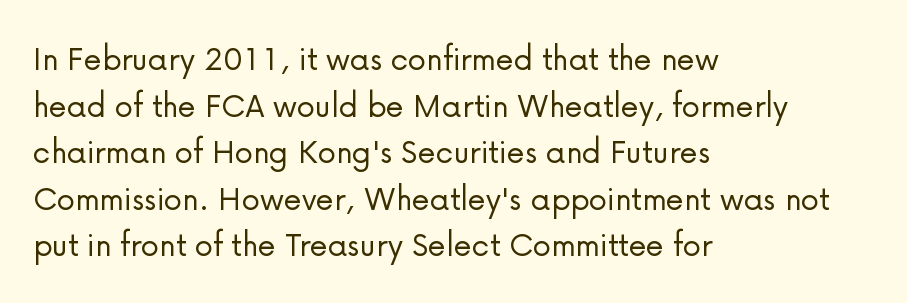
{"serif": "no", "italic": "no", "bold": "no", "weight": "light", "width": "normal", "stroke_contrast": "low", "x_height": "medium", "monospaced": "no", "underline": "no", "align": "left", "line_spacing": "normal", "line_spacing_ratio": 1.26, "letter_spacing": "normal", "letter_spacing_em": 0.0, "glyph_px": 37}
